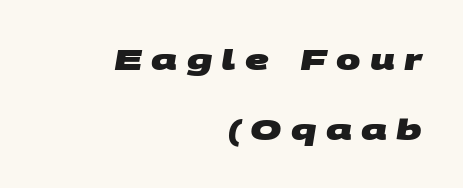
Do the characters align in a grid? No, the font is proportional. Line ends are locked; line starts wander. Grotesque or geometric, the face here clearly has no serifs. Only glyphs here, with clear space below each row. The passage shown stacks its lines with a broad gap. Loose tracking; the words dissolve into strings of separated letters.
